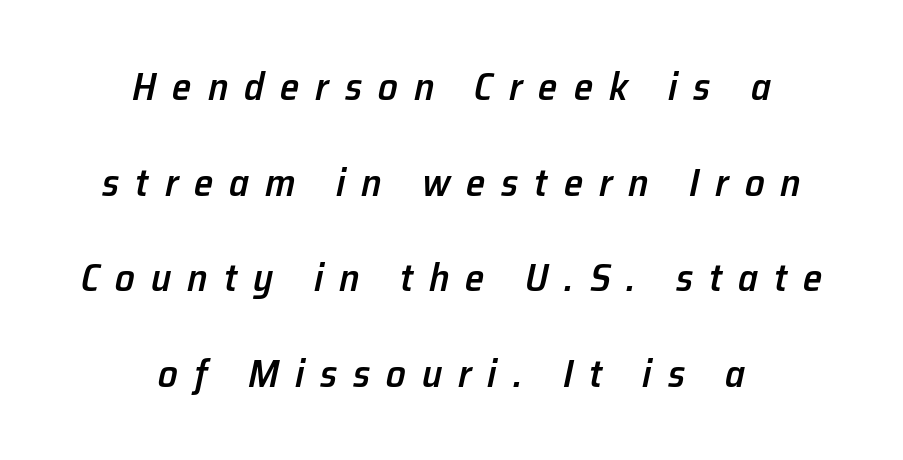
Note the varied advance widths — an 'i' is clearly narrower than an 'm'. Is there much room between lines? Yes — plenty of vertical air separates them. This rendering uses center alignment, leaving both contours irregular but symmetric. Rendered with sloped, italic letterforms.
